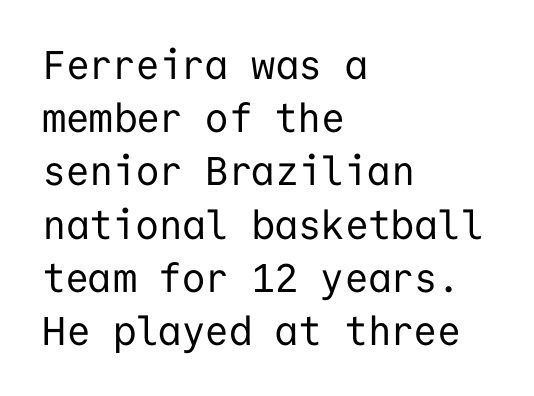
Q: Is the text bold? A: No.
Q: Is the text italic (slanted)? A: No, it is upright.
Q: Is the typeface a serif or a sans-serif typeface? A: Sans-serif.
Q: Is the text underlined? A: No.
Q: How is the paragraph aligned? A: Left-aligned.
Q: Is the spacing between letters normal or unusually wide? A: Normal.
Q: Is the spacing between lines tight, normal or loose? A: Normal.
Q: Width (condensed, normal, or wide)? A: Normal.
Q: Stroke contrast? A: Low.
Q: x-height? A: Medium.
Q: Monospaced? A: Yes.
